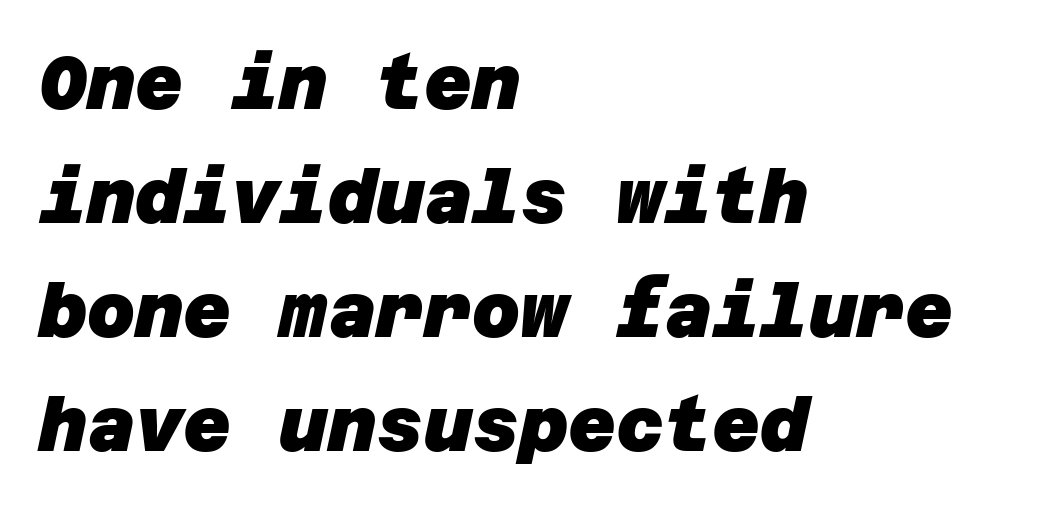
Q: Is the text bold? A: Yes.
Q: Is the typeface a serif or a sans-serif typeface? A: Sans-serif.
Q: Is the text underlined? A: No.
Q: How is the paragraph aligned? A: Left-aligned.
Q: Is the spacing between letters normal or unusually wide? A: Normal.
Q: Is the spacing between lines tight, normal or loose? A: Normal.
Q: Width (condensed, normal, or wide)? A: Normal.
Q: Stroke contrast? A: Low.
Q: x-height? A: Large.
